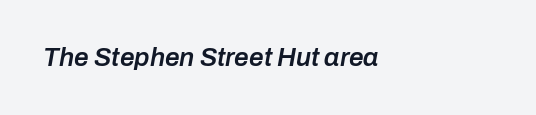
Where is the straight margin? On the left. This is moderately heavy type, rendered in semibold. Each row of text sits above clean, open space. Honestly, the letter spacing is just normal — you wouldn't notice it. Characters are canted at an angle relative to the baseline's perpendicular.
